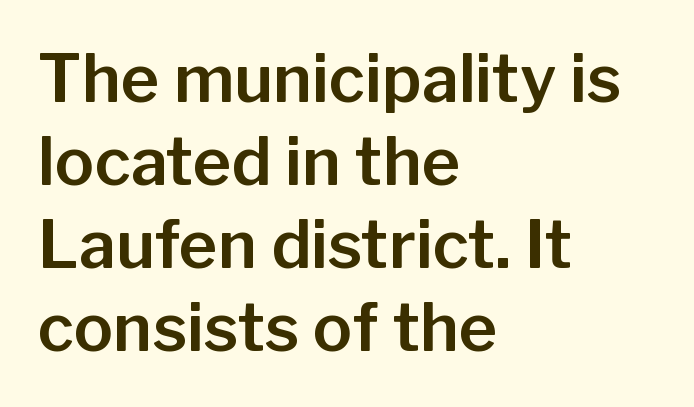
Q: Is the text italic (slanted)? A: No, it is upright.
Q: Is the typeface a serif or a sans-serif typeface? A: Sans-serif.
Q: Is the text underlined? A: No.
Q: How is the paragraph aligned? A: Left-aligned.
Q: Is the spacing between letters normal or unusually wide? A: Normal.
Q: Is the spacing between lines tight, normal or loose? A: Normal.
Q: Width (condensed, normal, or wide)? A: Normal.
Q: Stroke contrast? A: Low.
Q: x-height? A: Medium.
Q: Monospaced? A: No.
